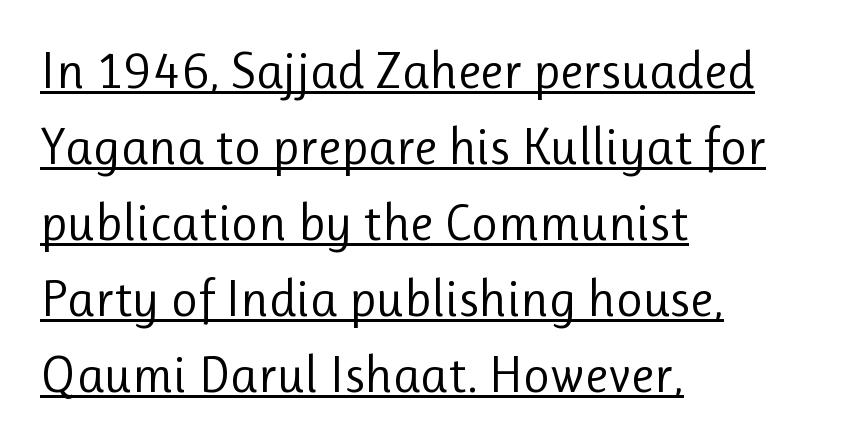
Q: Is the text bold? A: No.
Q: Is the text italic (slanted)? A: No, it is upright.
Q: Is the typeface a serif or a sans-serif typeface? A: Sans-serif.
Q: Is the text underlined? A: Yes.
Q: How is the paragraph aligned? A: Left-aligned.
Q: Is the spacing between letters normal or unusually wide? A: Normal.
Q: Is the spacing between lines tight, normal or loose? A: Normal.
Q: Width (condensed, normal, or wide)? A: Normal.
Q: Stroke contrast? A: Low.
Q: x-height? A: Medium.
Q: Monospaced? A: No.
